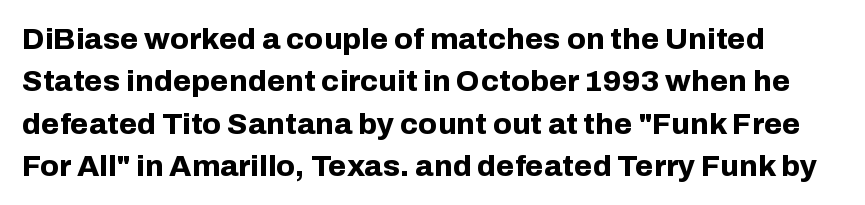
{"serif": "no", "italic": "no", "bold": "yes", "weight": "bold", "width": "normal", "stroke_contrast": "low", "x_height": "medium", "monospaced": "no", "underline": "no", "line_spacing": "normal", "line_spacing_ratio": 1.41, "letter_spacing": "normal", "letter_spacing_em": 0.0, "glyph_px": 30}
